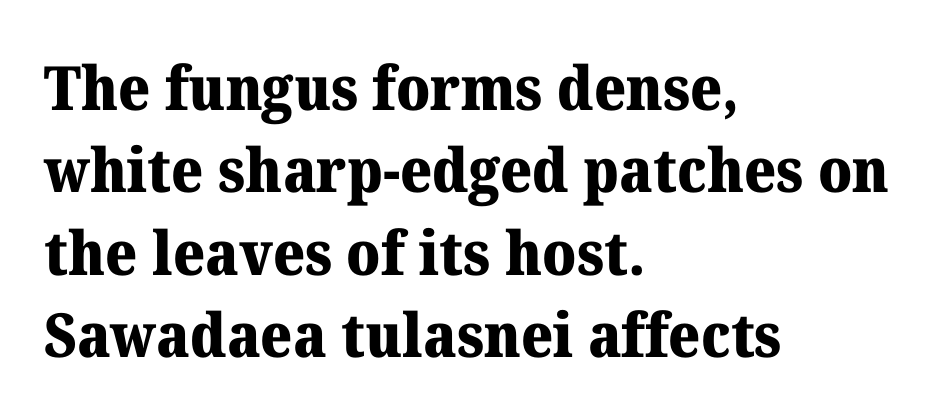
Q: Is the text bold? A: Yes.
Q: Is the text italic (slanted)? A: No, it is upright.
Q: Is the typeface a serif or a sans-serif typeface? A: Serif.
Q: Is the text underlined? A: No.
Q: How is the paragraph aligned? A: Left-aligned.
Q: Is the spacing between letters normal or unusually wide? A: Normal.
Q: Is the spacing between lines tight, normal or loose? A: Normal.
Q: Width (condensed, normal, or wide)? A: Normal.
Q: Stroke contrast? A: Medium.
Q: x-height? A: Medium.
Q: Monospaced? A: No.
